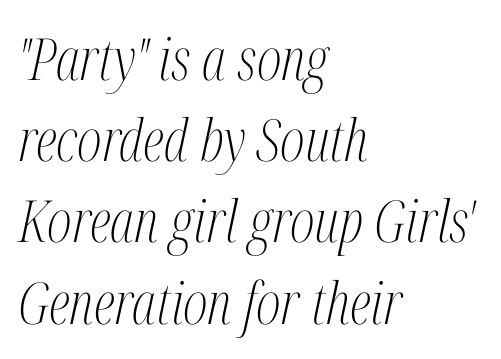
The image shows 58 px light, condensed serif type, italic (leaning right); set left-aligned, normal line spacing (1.4x), normal letter spacing, not underlined; medium stroke contrast and a medium x-height.
